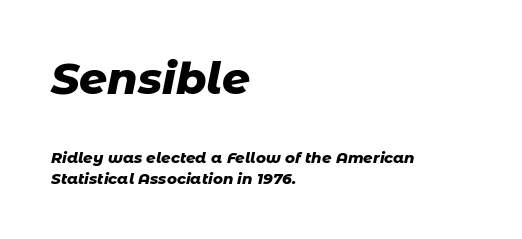
A student would call this left alignment; a typographer would say flush left, rag right. Compared with typical paragraphs, the rows here are spaced about the same. Would a proofreader flag this as italicized? Yes. Typesetter's note: full bold, strokes at maximum text heaviness. Between one letter and the next there's only the usual sliver of space. Only glyphs here, with clear space below each row.
